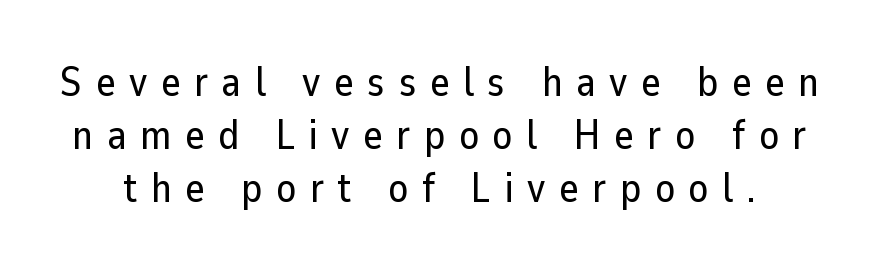
{"serif": "no", "italic": "no", "width": "normal", "stroke_contrast": "low", "x_height": "medium", "monospaced": "no", "underline": "no", "line_spacing": "normal", "line_spacing_ratio": 1.29, "letter_spacing": "wide", "letter_spacing_em": 0.33, "glyph_px": 41}
